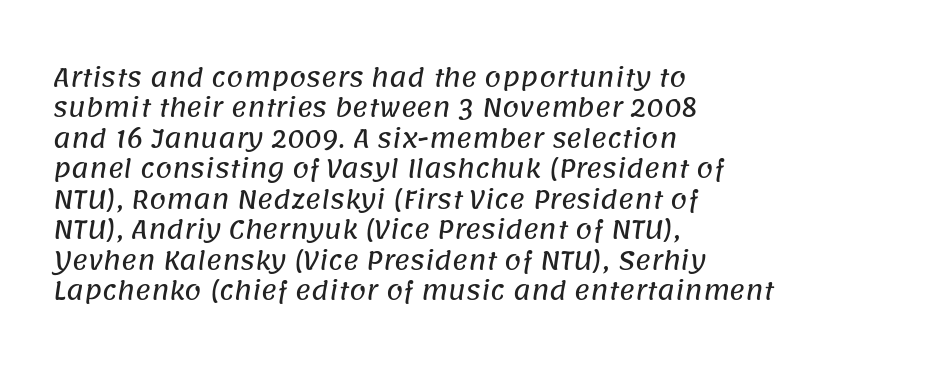
Quick note: underline off. Is the block centered? No — it sits flush against the left margin. There is no visible air inserted between adjacent glyphs. The rendering uses a moderate line-height, typical for paragraphs.
